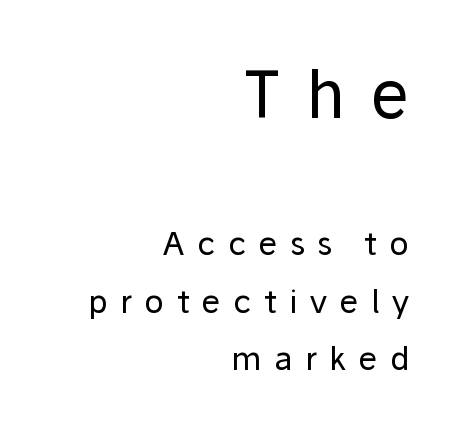
The passage shown begins with its larger block and ends with its smaller one. Proportional: the letters do not fall into vertical columns. The typesetting does not lean heavy: it is not bold. The gap between lines stays unmarked. Each letter's strokes conclude bluntly, with no projecting serifs. In CSS terms this would be text-align: right.
